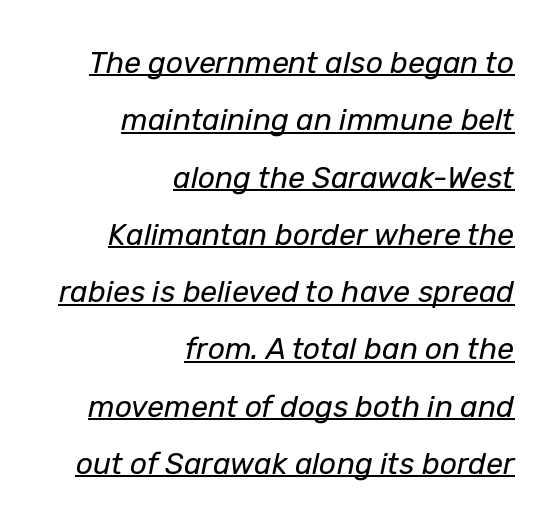
{"italic": "yes", "lean": "right", "slant_degrees": 12, "bold": "no", "weight": "regular", "width": "normal", "stroke_contrast": "low", "x_height": "medium", "monospaced": "no", "underline": "yes", "align": "right", "line_spacing": "loose", "line_spacing_ratio": 1.91, "letter_spacing": "normal", "letter_spacing_em": 0.0, "glyph_px": 30}
